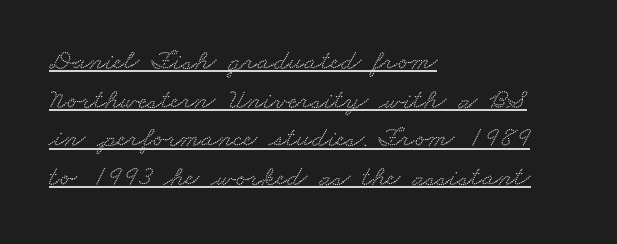
The image shows 29 px wide serif type; set left-aligned, normal line spacing (1.33x), normal letter spacing, underlined; low stroke contrast and a small x-height.
